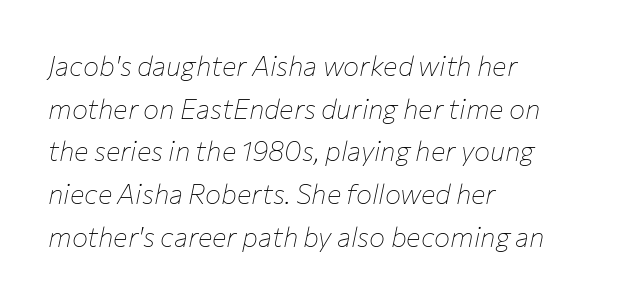
The image shows 27 px text type, italic (leaning right); set left-aligned, normal line spacing (1.58x), normal letter spacing, not underlined.
